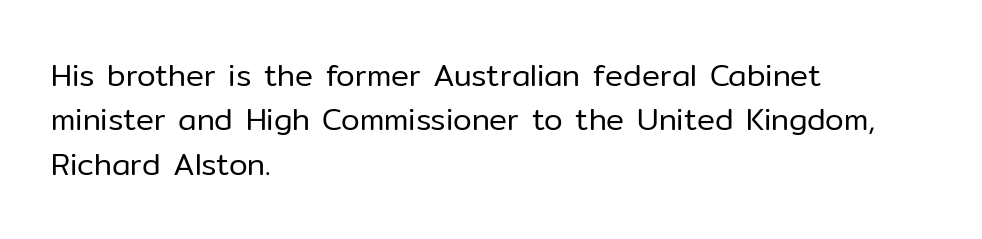
All the whitespace from short lines collects on the right. Check under the words: just untouched page. The horizontal fit of the characters is conventional and even. Grotesque or geometric, the face here clearly has no serifs.
